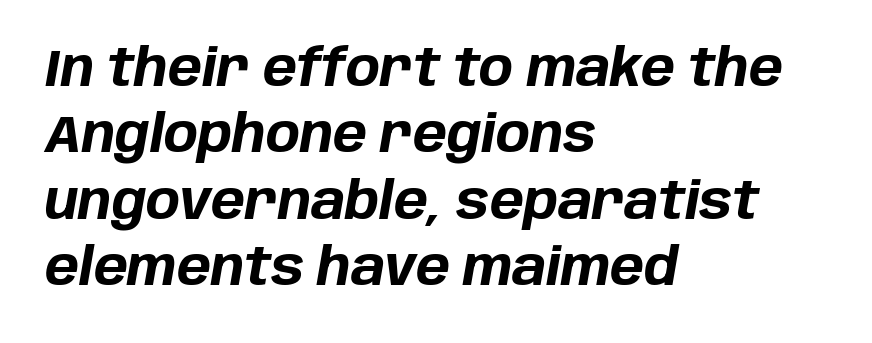
{"italic": "yes", "lean": "right", "slant_degrees": 10, "bold": "yes", "weight": "bold", "width": "normal", "stroke_contrast": "low", "x_height": "large", "monospaced": "no", "underline": "no", "align": "left", "line_spacing": "normal", "line_spacing_ratio": 1.3, "letter_spacing": "normal", "letter_spacing_em": 0.0, "glyph_px": 51}
